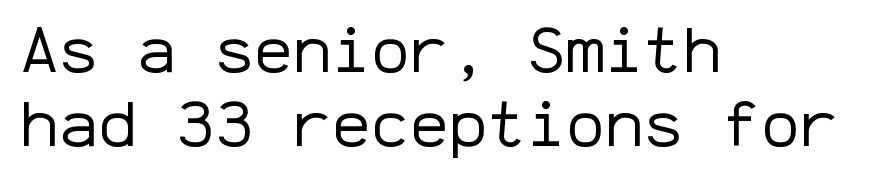
Q: Is the text bold? A: No.
Q: Is the text italic (slanted)? A: No, it is upright.
Q: Is the typeface a serif or a sans-serif typeface? A: Sans-serif.
Q: Is the text underlined? A: No.
Q: How is the paragraph aligned? A: Left-aligned.
Q: Is the spacing between letters normal or unusually wide? A: Normal.
Q: Is the spacing between lines tight, normal or loose? A: Tight.
Q: Width (condensed, normal, or wide)? A: Normal.
Q: Stroke contrast? A: Low.
Q: x-height? A: Medium.
Q: Monospaced? A: Yes.
